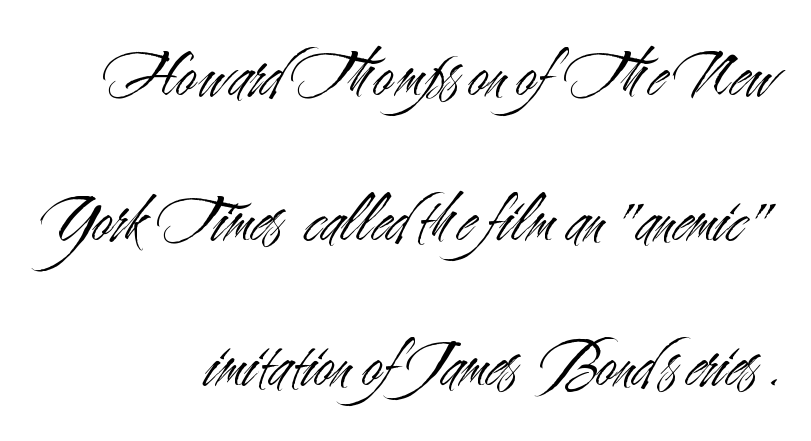
Quick note: interline space is abundant. Horizontally, the lines are justified to the trailing edge only. Ink coverage per letter is moderate at most. Type style note: lacks serifs. The letterforms sit shoulder to shoulder at normal distance.
